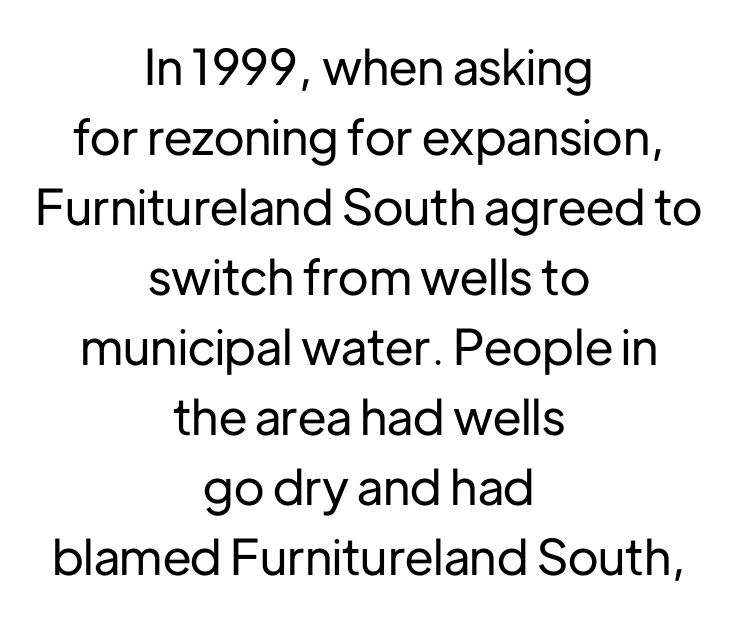
{"serif": "no", "italic": "no", "width": "normal", "stroke_contrast": "low", "x_height": "medium", "monospaced": "no", "underline": "no", "align": "center", "line_spacing": "normal", "line_spacing_ratio": 1.43, "letter_spacing": "normal", "letter_spacing_em": 0.0, "glyph_px": 49}
